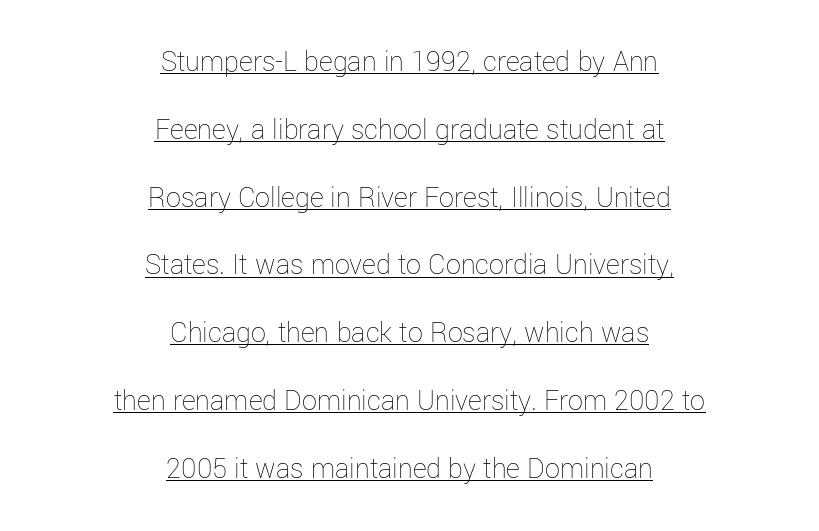
The image shows 30 px thin type, upright; set centered, loose line spacing (2.26x), normal letter spacing, underlined; low stroke contrast and a medium x-height.
